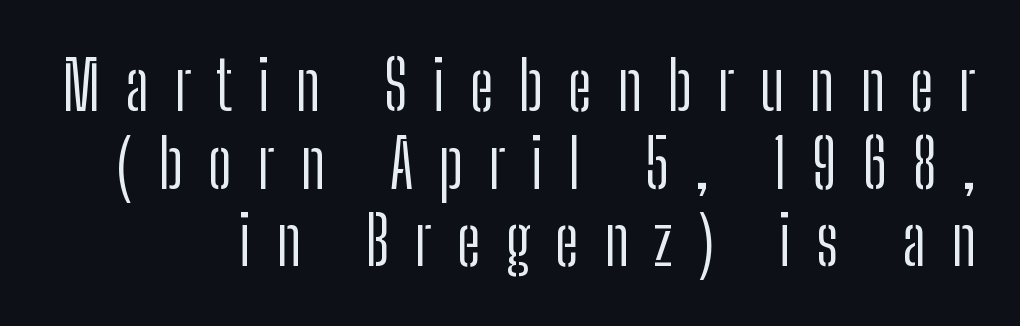
The image shows 68 px light, condensed sans-serif type, upright; set tight line spacing (1.14x), unusually wide letter spacing (+0.37 em), not underlined; low stroke contrast and a medium x-height.
